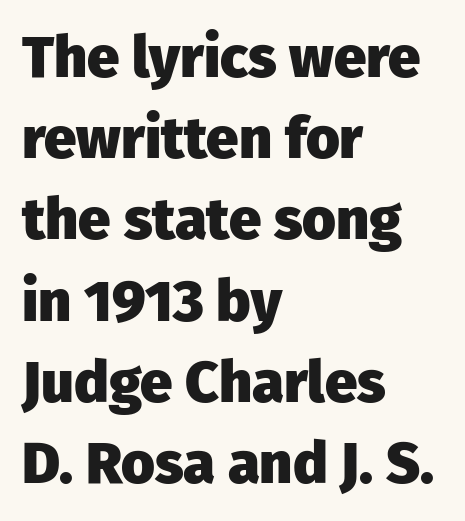
The image shows 58 px heavy sans-serif type, upright; set left-aligned, normal line spacing (1.4x), normal letter spacing, not underlined; low stroke contrast and a medium x-height.
